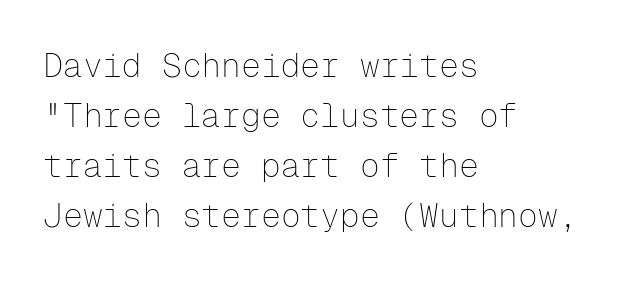
The image shows 33 px thin sans-serif type, upright, monospaced; set left-aligned, normal line spacing (1.52x), normal letter spacing, not underlined; low stroke contrast and a medium x-height.
